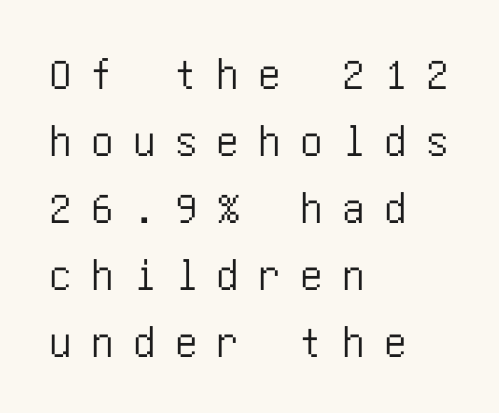
The image shows 45 px condensed sans-serif type, upright; set left-aligned, normal line spacing (1.49x), unusually wide letter spacing (+0.43 em), not underlined; low stroke contrast and a large x-height.
